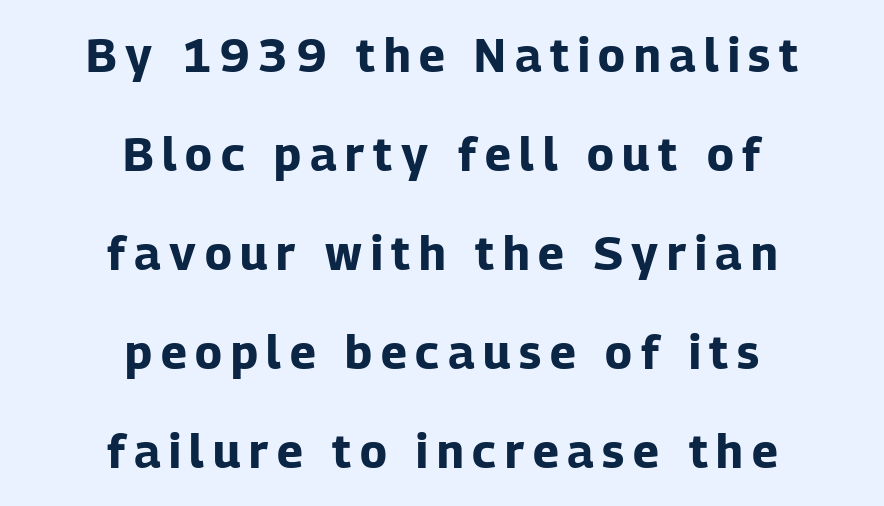
The image shows 46 px bold sans-serif type, upright; set centered, loose line spacing (2.15x), not underlined; low stroke contrast and a medium x-height.
